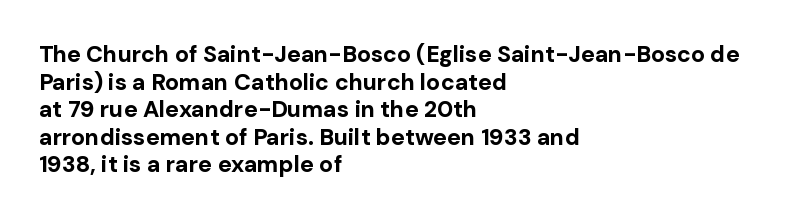
The image shows 23 px bold type, upright; set left-aligned, line spacing 1.2x, normal letter spacing, not underlined.
